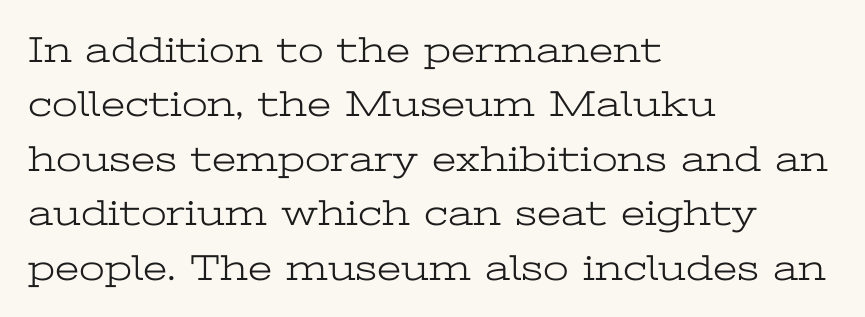
Any mark beneath the type? The region is blank. Unlike a clean sans, this face finishes its strokes with serifs. Posture: vertical. Honestly, the row spacing looks completely unremarkable. Here the designer chose a conventional face with non-uniform glyph widths. Stems here are at most as thick as an everyday book face.
